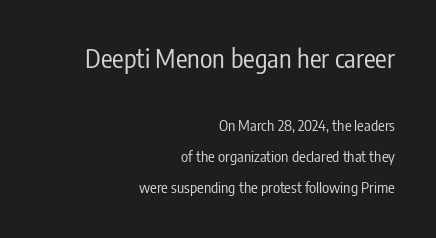
Q: Is the text bold? A: No.
Q: Is the text italic (slanted)? A: No, it is upright.
Q: Is the text underlined? A: No.
Q: How is the paragraph aligned? A: Right-aligned.
Q: Is the spacing between letters normal or unusually wide? A: Normal.
Q: Is the spacing between lines tight, normal or loose? A: Loose.
Q: Which block of text is set in a larger size, the first (top) or the second (bottom)? A: The first (top) one.
